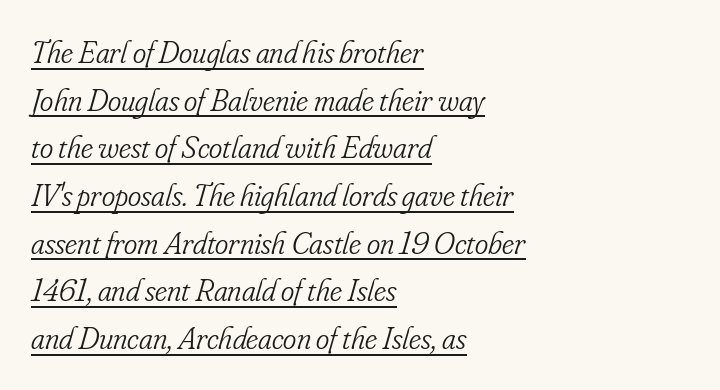
Q: Is the text bold? A: No.
Q: Is the text italic (slanted)? A: Yes, it leans right by about 16 degrees.
Q: Is the typeface a serif or a sans-serif typeface? A: Serif.
Q: Is the text underlined? A: Yes.
Q: How is the paragraph aligned? A: Left-aligned.
Q: Is the spacing between letters normal or unusually wide? A: Normal.
Q: Is the spacing between lines tight, normal or loose? A: Normal.
Q: Width (condensed, normal, or wide)? A: Condensed.
Q: Stroke contrast? A: Low.
Q: x-height? A: Small.
Q: Monospaced? A: No.
